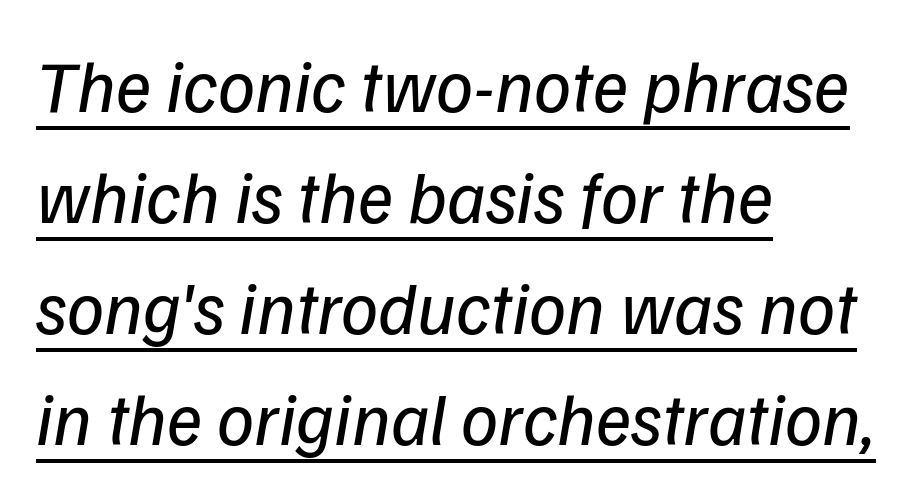
The image shows 74 px regular-weight type, italic (leaning right); set left-aligned, normal line spacing (1.5x), normal letter spacing, underlined; low stroke contrast and a medium x-height.
